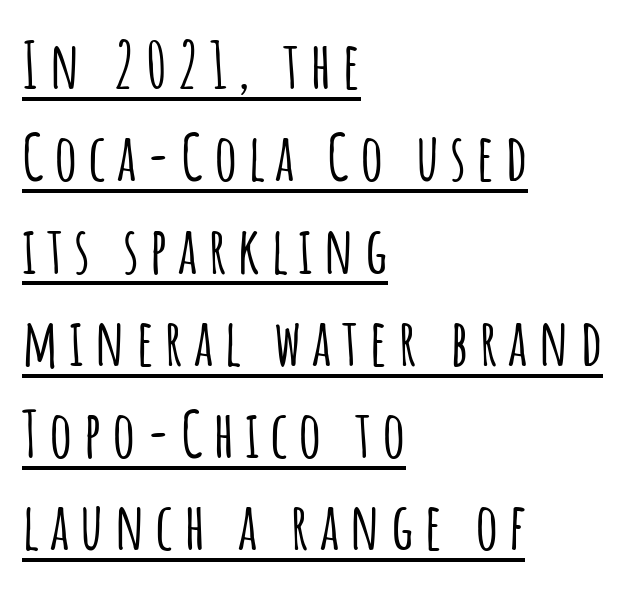
{"serif": "no", "italic": "no", "width": "condensed", "stroke_contrast": "low", "x_height": "large", "monospaced": "no", "underline": "yes", "align": "left", "line_spacing": "normal", "line_spacing_ratio": 1.42, "glyph_px": 65}
